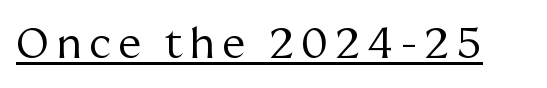
Q: Is the text bold? A: No.
Q: Is the text italic (slanted)? A: No, it is upright.
Q: Is the typeface a serif or a sans-serif typeface? A: Serif.
Q: Is the text underlined? A: Yes.
Q: Width (condensed, normal, or wide)? A: Normal.
Q: Stroke contrast? A: Medium.
Q: x-height? A: Medium.
Q: Monospaced? A: No.
